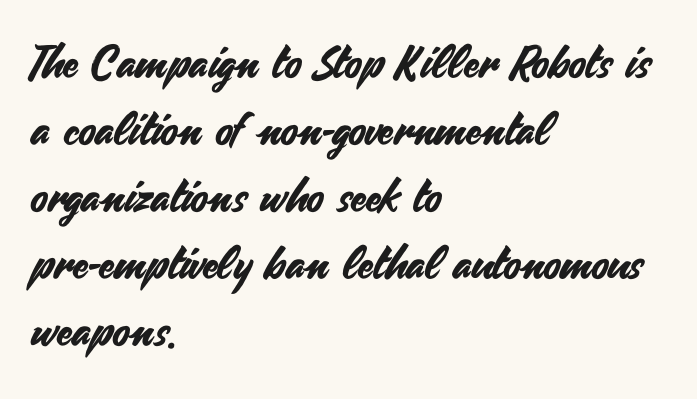
The image shows 45 px sans-serif type; set left-aligned, normal line spacing (1.49x), normal letter spacing, not underlined; medium stroke contrast and a small x-height.
